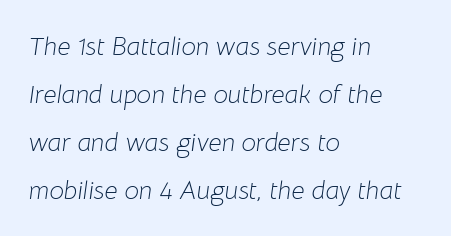
{"italic": "yes", "lean": "right", "slant_degrees": 8, "bold": "no", "underline": "no", "align": "left", "line_spacing_ratio": 1.84, "letter_spacing": "normal", "letter_spacing_em": 0.0, "glyph_px": 26}
